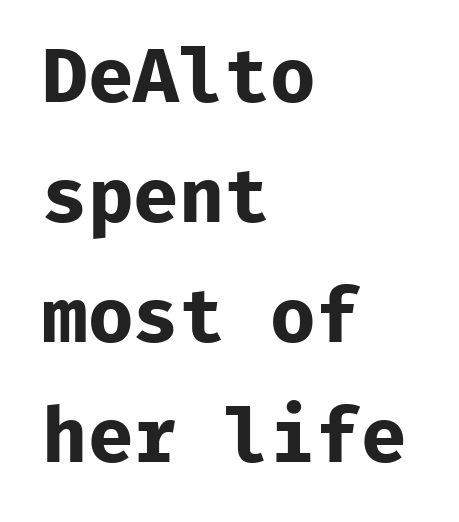
The image shows 76 px bold sans-serif type, upright, monospaced; set left-aligned, normal line spacing (1.58x), normal letter spacing, not underlined; low stroke contrast and a medium x-height.
